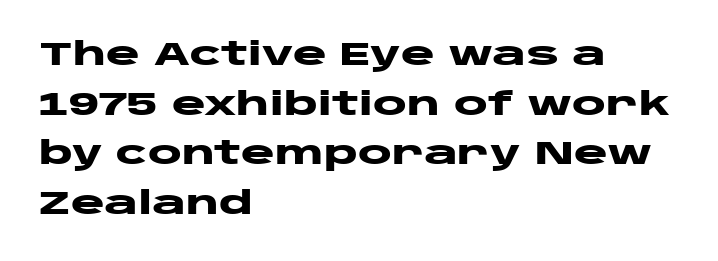
Q: Is the text bold? A: Yes.
Q: Is the text italic (slanted)? A: No, it is upright.
Q: Is the typeface a serif or a sans-serif typeface? A: Sans-serif.
Q: Is the text underlined? A: No.
Q: How is the paragraph aligned? A: Left-aligned.
Q: Is the spacing between letters normal or unusually wide? A: Normal.
Q: Is the spacing between lines tight, normal or loose? A: Normal.
Q: Width (condensed, normal, or wide)? A: Wide.
Q: Stroke contrast? A: Low.
Q: x-height? A: Large.
Q: Monospaced? A: No.
